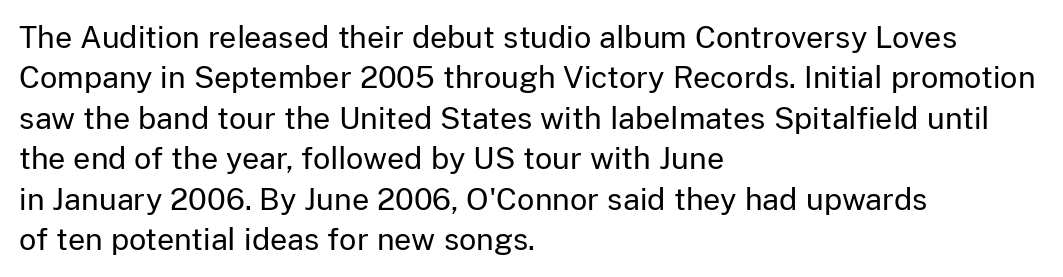
Q: Is the text bold? A: No.
Q: Is the text italic (slanted)? A: No, it is upright.
Q: Is the typeface a serif or a sans-serif typeface? A: Sans-serif.
Q: Is the text underlined? A: No.
Q: How is the paragraph aligned? A: Left-aligned.
Q: Is the spacing between letters normal or unusually wide? A: Normal.
Q: Is the spacing between lines tight, normal or loose? A: Normal.
Q: Width (condensed, normal, or wide)? A: Normal.
Q: Stroke contrast? A: Low.
Q: x-height? A: Medium.
Q: Monospaced? A: No.
